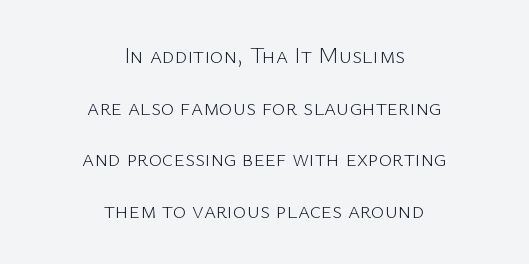
{"italic": "no", "bold": "no", "underline": "no", "align": "center", "line_spacing": "loose", "line_spacing_ratio": 2.25, "letter_spacing": "normal", "letter_spacing_em": 0.0, "glyph_px": 23}
